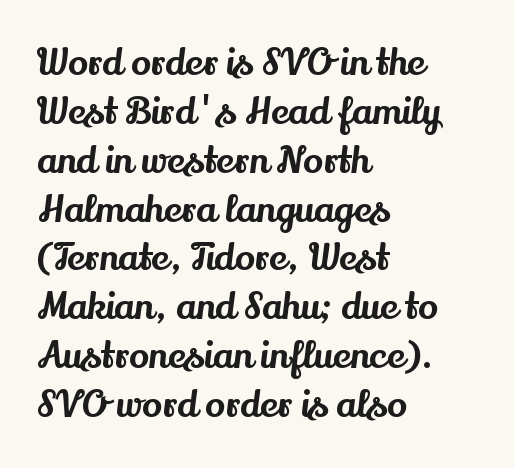
{"serif": "yes", "width": "normal", "stroke_contrast": "medium", "x_height": "small", "monospaced": "no", "underline": "no", "align": "left", "line_spacing": "normal", "line_spacing_ratio": 1.32, "letter_spacing": "normal", "letter_spacing_em": 0.0, "glyph_px": 37}
